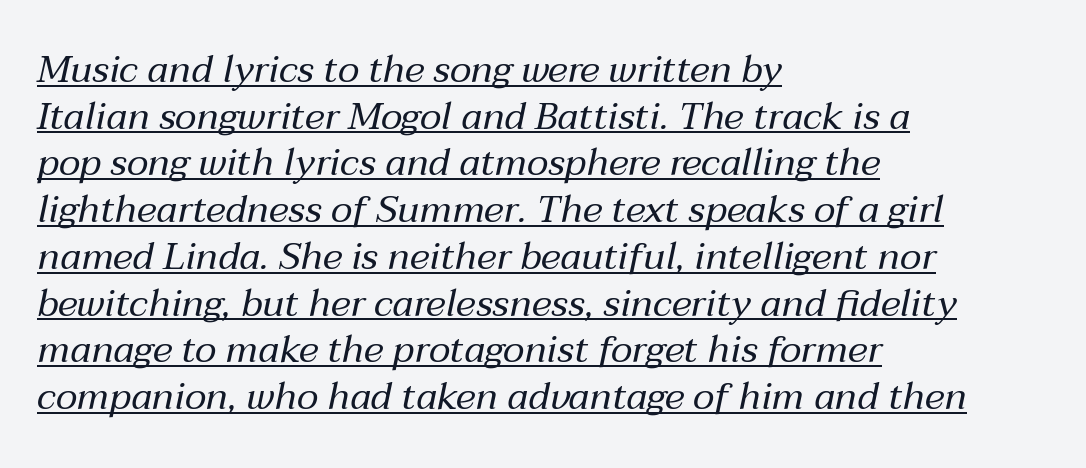
{"italic": "yes", "lean": "right", "slant_degrees": 12, "bold": "no", "weight": "regular", "width": "normal", "stroke_contrast": "medium", "x_height": "medium", "monospaced": "no", "underline": "yes", "align": "left", "line_spacing_ratio": 1.23, "letter_spacing": "normal", "letter_spacing_em": 0.0, "glyph_px": 38}
